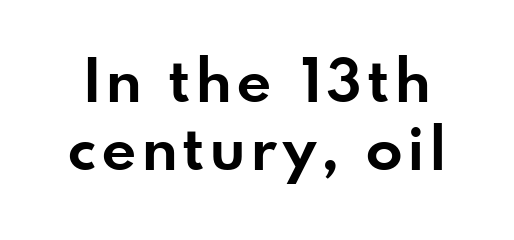
Q: Is the text bold? A: Yes.
Q: Is the text italic (slanted)? A: No, it is upright.
Q: Is the typeface a serif or a sans-serif typeface? A: Sans-serif.
Q: Is the text underlined? A: No.
Q: Is the spacing between lines tight, normal or loose? A: Tight.
Q: Width (condensed, normal, or wide)? A: Normal.
Q: Stroke contrast? A: Low.
Q: x-height? A: Small.
Q: Monospaced? A: No.
